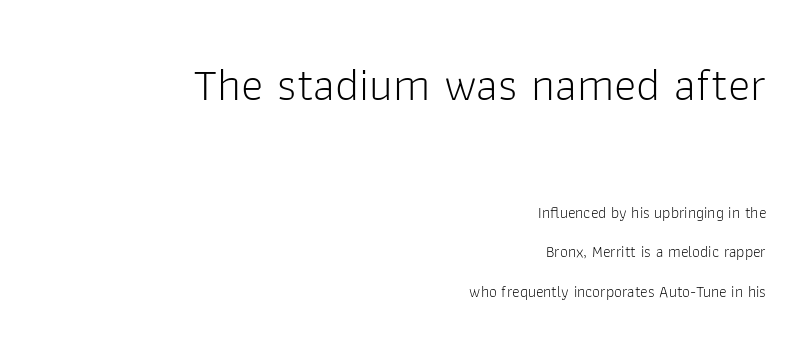
Q: Is the text bold? A: No.
Q: Is the text italic (slanted)? A: No, it is upright.
Q: Is the typeface a serif or a sans-serif typeface? A: Sans-serif.
Q: Is the text underlined? A: No.
Q: How is the paragraph aligned? A: Right-aligned.
Q: Is the spacing between letters normal or unusually wide? A: Normal.
Q: Is the spacing between lines tight, normal or loose? A: Loose.
Q: Which block of text is set in a larger size, the first (top) or the second (bottom)? A: The first (top) one.
Q: Width (condensed, normal, or wide)? A: Normal.
Q: Stroke contrast? A: Low.
Q: x-height? A: Medium.
Q: Monospaced? A: No.
